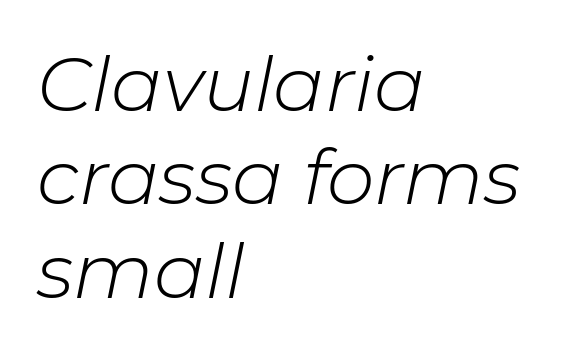
Q: Is the text bold? A: No.
Q: Is the text italic (slanted)? A: Yes, it leans right by about 11 degrees.
Q: Is the text underlined? A: No.
Q: How is the paragraph aligned? A: Left-aligned.
Q: Is the spacing between letters normal or unusually wide? A: Normal.
Q: Width (condensed, normal, or wide)? A: Normal.
Q: Stroke contrast? A: Low.
Q: x-height? A: Medium.
Q: Monospaced? A: No.
